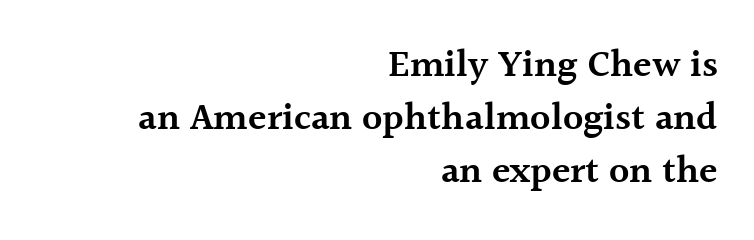
Visually the block forms a straight wall on the right and a jagged coastline on the left. Every letter is mildly thick-stroked: semibold rather than bold. What kind of face is this? One with serifs. These lines were composed using upright roman letters. This sample has the flowing, uneven cadence of proportional lettering.
